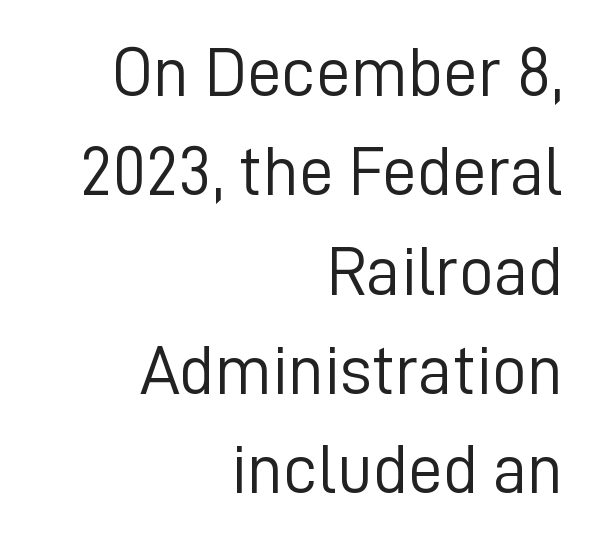
The image shows 69 px light sans-serif type, upright; set right-aligned, normal line spacing (1.44x), normal letter spacing, not underlined; low stroke contrast and a medium x-height.
